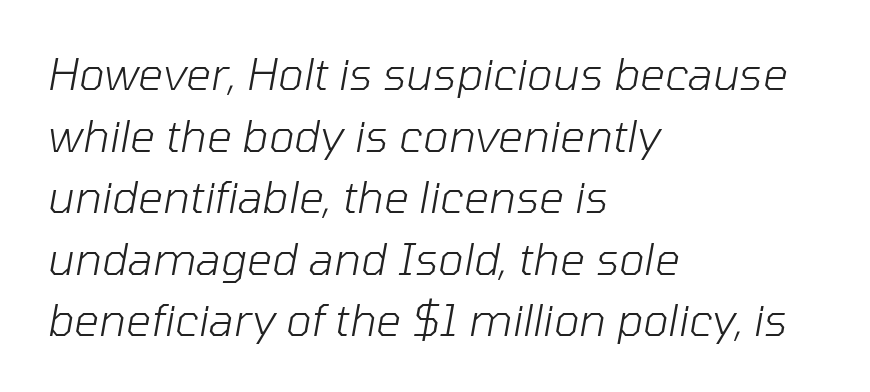
Q: Is the text bold? A: No.
Q: Is the text italic (slanted)? A: Yes, it leans right by about 10 degrees.
Q: Is the text underlined? A: No.
Q: How is the paragraph aligned? A: Left-aligned.
Q: Is the spacing between letters normal or unusually wide? A: Normal.
Q: Is the spacing between lines tight, normal or loose? A: Normal.
Q: Width (condensed, normal, or wide)? A: Normal.
Q: Stroke contrast? A: Low.
Q: x-height? A: Medium.
Q: Monospaced? A: No.
